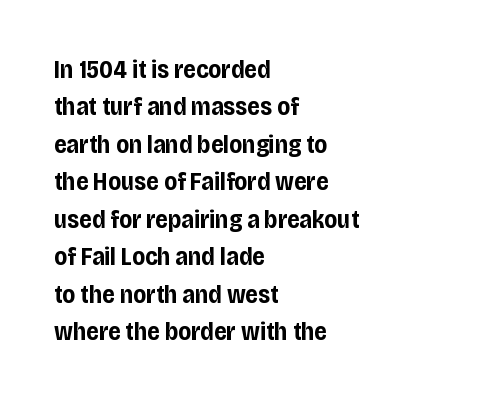
Q: Is the text bold? A: Yes.
Q: Is the text italic (slanted)? A: No, it is upright.
Q: Is the text underlined? A: No.
Q: How is the paragraph aligned? A: Left-aligned.
Q: Is the spacing between letters normal or unusually wide? A: Normal.
Q: Is the spacing between lines tight, normal or loose? A: Normal.
